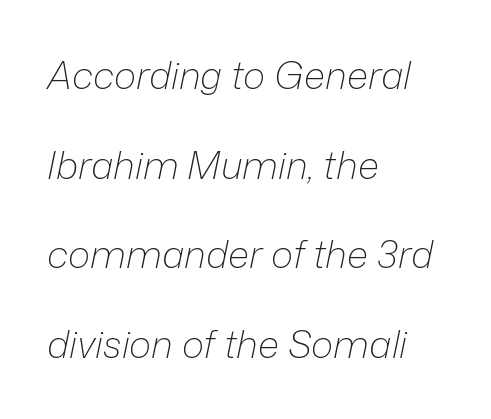
The image shows 38 px light type, italic (leaning right); set left-aligned, loose line spacing (2.36x), normal letter spacing, not underlined; low stroke contrast and a medium x-height.
